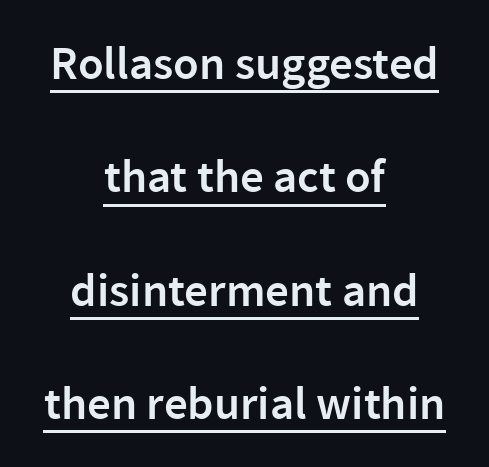
Q: Is the text bold? A: Semi-bold.
Q: Is the text italic (slanted)? A: No, it is upright.
Q: Is the typeface a serif or a sans-serif typeface? A: Sans-serif.
Q: Is the text underlined? A: Yes.
Q: How is the paragraph aligned? A: Centered.
Q: Is the spacing between letters normal or unusually wide? A: Normal.
Q: Is the spacing between lines tight, normal or loose? A: Loose.
Q: Width (condensed, normal, or wide)? A: Normal.
Q: Stroke contrast? A: Low.
Q: x-height? A: Medium.
Q: Monospaced? A: No.
